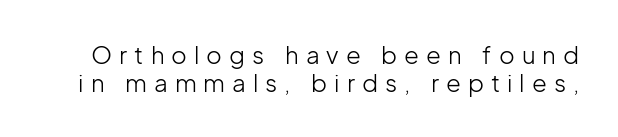
Is the type heavy? It reads as light-to-regular instead. Successive baselines arrive quickly, one right under another. No word sits above an underline. Is the letter spacing exaggerated? Yes — the characters are pushed far apart.
